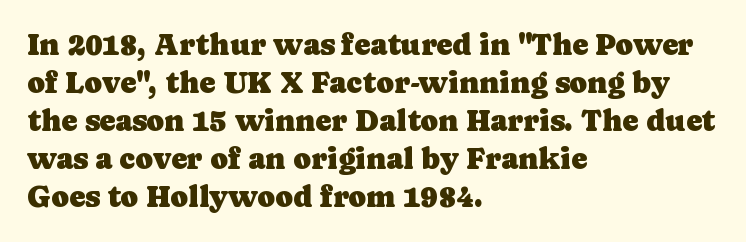
The vertical gap from one line to the next is medium. Unlike a clean sans, this face finishes its strokes with serifs. Posture: vertical. The area under the type is left untouched.
